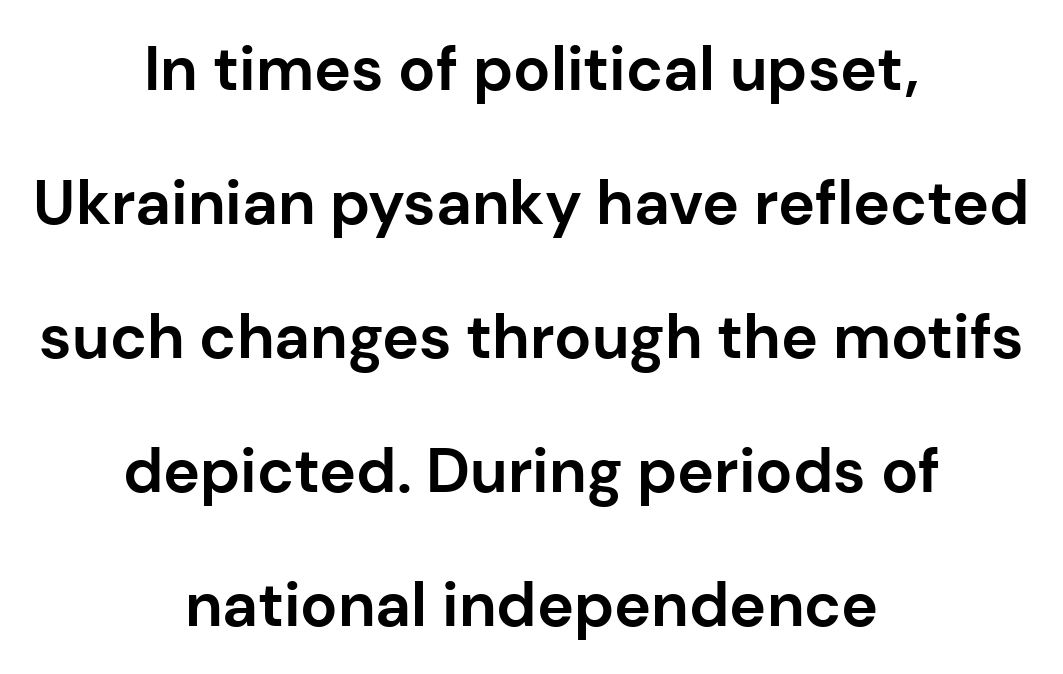
The image shows 62 px bold sans-serif type, upright; set centered, loose line spacing (2.16x), normal letter spacing, not underlined; low stroke contrast and a medium x-height.
